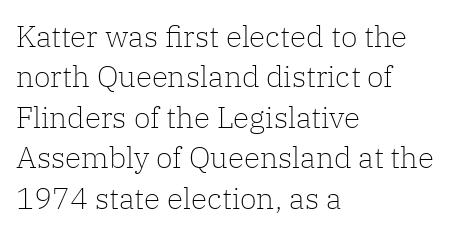
{"serif": "yes", "italic": "no", "bold": "no", "weight": "light", "width": "normal", "stroke_contrast": "low", "x_height": "medium", "monospaced": "no", "underline": "no", "align": "left", "line_spacing": "normal", "line_spacing_ratio": 1.35, "letter_spacing": "normal", "letter_spacing_em": 0.0, "glyph_px": 30}
